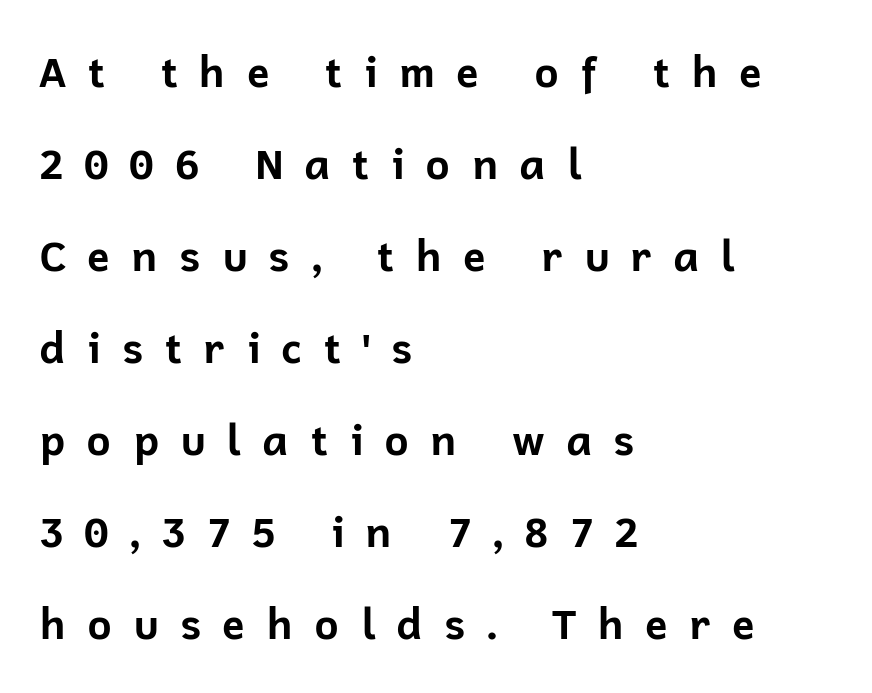
Q: Is the text bold? A: Yes.
Q: Is the text italic (slanted)? A: No, it is upright.
Q: Is the typeface a serif or a sans-serif typeface? A: Sans-serif.
Q: Is the text underlined? A: No.
Q: How is the paragraph aligned? A: Left-aligned.
Q: Is the spacing between letters normal or unusually wide? A: Unusually wide.
Q: Is the spacing between lines tight, normal or loose? A: Loose.
Q: Width (condensed, normal, or wide)? A: Normal.
Q: Stroke contrast? A: Low.
Q: x-height? A: Medium.
Q: Monospaced? A: No.
